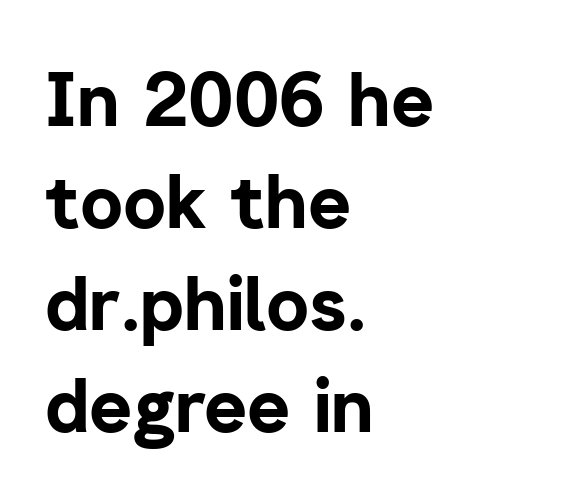
Q: Is the text bold? A: Yes.
Q: Is the text italic (slanted)? A: No, it is upright.
Q: Is the typeface a serif or a sans-serif typeface? A: Sans-serif.
Q: Is the text underlined? A: No.
Q: How is the paragraph aligned? A: Left-aligned.
Q: Is the spacing between letters normal or unusually wide? A: Normal.
Q: Is the spacing between lines tight, normal or loose? A: Normal.
Q: Width (condensed, normal, or wide)? A: Normal.
Q: Stroke contrast? A: Low.
Q: x-height? A: Medium.
Q: Monospaced? A: No.
